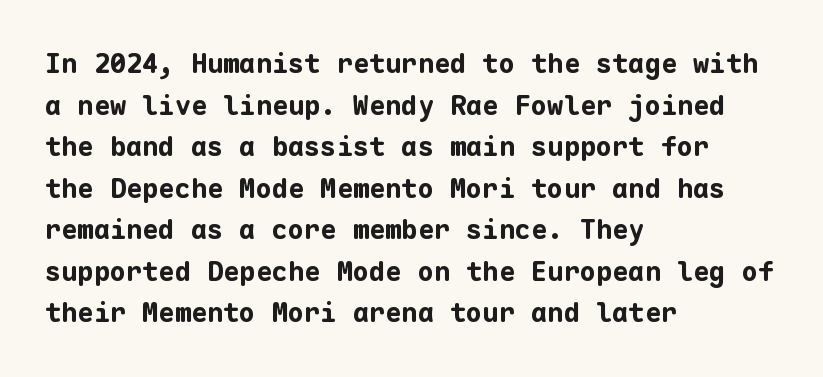
Q: Is the text bold? A: Yes.
Q: Is the text italic (slanted)? A: No, it is upright.
Q: Is the text underlined? A: No.
Q: How is the paragraph aligned? A: Left-aligned.
Q: Is the spacing between letters normal or unusually wide? A: Normal.
Q: Is the spacing between lines tight, normal or loose? A: Normal.
